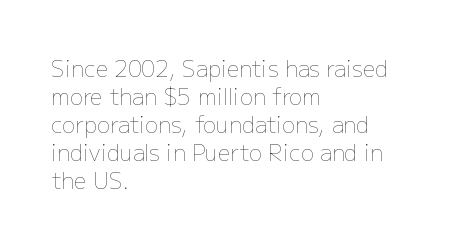
No extra ink here — the face is not bold. Students, observe: this is what conventionally led text looks like. Visually the block forms a straight wall on the left and a jagged coastline on the right. Clear beneath every line of the passage.
